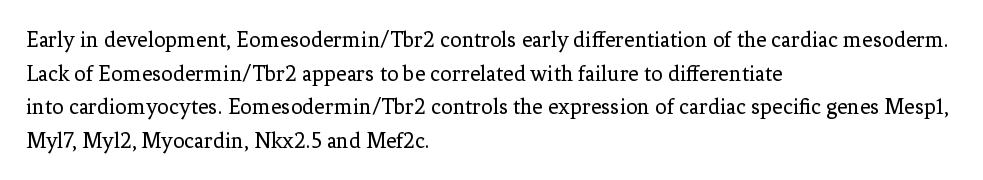
What stands out about the letter spacing? Nothing — it is the standard amount. Type without underlining. You can tell it's not italic because the verticals are truly vertical. Is there much room between lines? A standard amount, neither cramped nor airy.
